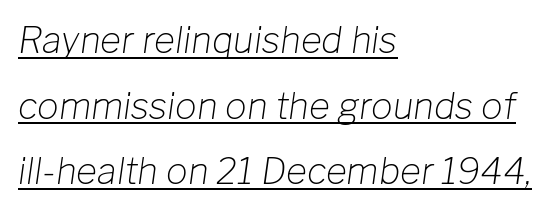
{"italic": "yes", "lean": "right", "slant_degrees": 8, "bold": "no", "weight": "light", "width": "normal", "stroke_contrast": "low", "x_height": "medium", "monospaced": "no", "underline": "yes", "align": "left", "line_spacing_ratio": 1.82, "letter_spacing": "normal", "letter_spacing_em": 0.0, "glyph_px": 36}
